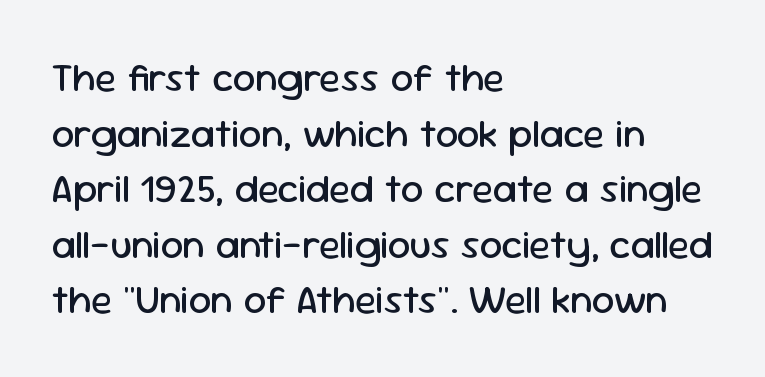
The lines in this sample share a left origin and differ only in where they stop. A typesetter would mark this as roman, not italic. The weight tops out at a normal text grade. This sample has the flowing, uneven cadence of proportional lettering.
